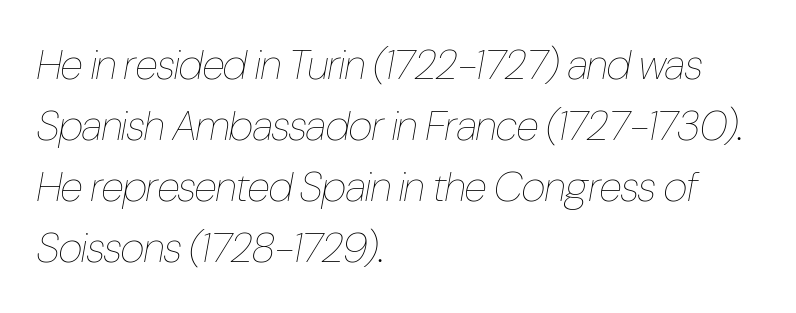
This is oblique type, the kind used for emphasis or titles. What stands out about the letter spacing? Nothing — it is the standard amount. Rows of type keep a routine distance in the vertical direction. The strokes carry an ordinary text weight at most. The space directly below the letters is spotless.
